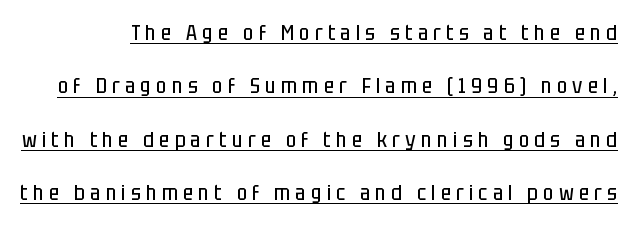
Q: Is the text bold? A: No.
Q: Is the text italic (slanted)? A: No, it is upright.
Q: Is the text underlined? A: Yes.
Q: Is the spacing between letters normal or unusually wide? A: Unusually wide.
Q: Is the spacing between lines tight, normal or loose? A: Loose.
